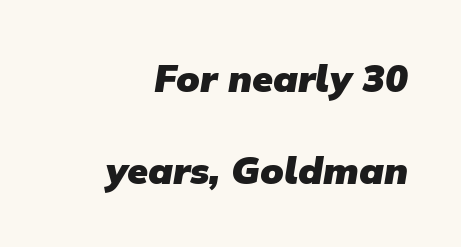
The image shows 38 px heavy sans-serif type; set loose line spacing (2.41x), normal letter spacing, not underlined; low stroke contrast and a medium x-height.
